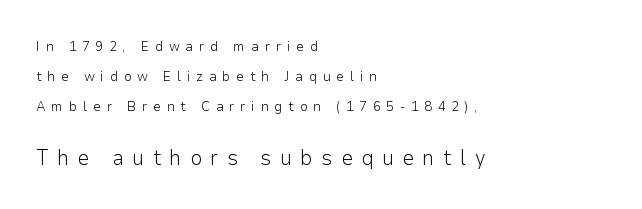
Q: Is the text bold? A: No.
Q: Is the text italic (slanted)? A: No, it is upright.
Q: Is the text underlined? A: No.
Q: How is the paragraph aligned? A: Left-aligned.
Q: Is the spacing between letters normal or unusually wide? A: Unusually wide.
Q: Is the spacing between lines tight, normal or loose? A: Loose.
Q: Which block of text is set in a larger size, the first (top) or the second (bottom)? A: The second (bottom) one.
